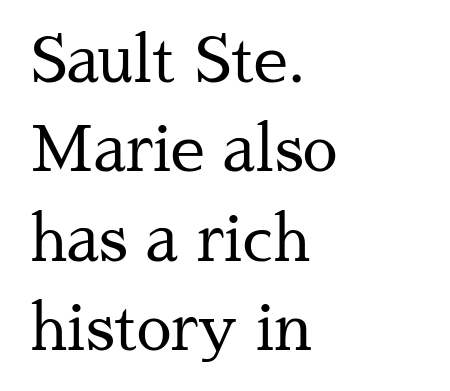
No extra tracking has been applied to these lines. The lettering holds an erect, upright posture throughout. Look at the bottom of the vertical strokes: they flare into serifs here. Reading down the block, your eye returns to a fixed left position each line. Each stroke keeps to a modest, everyday thickness or less.
